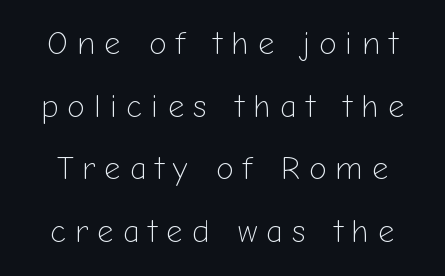
The image shows 32 px light sans-serif type, upright; set loose line spacing (1.96x), unusually wide letter spacing (+0.28 em), not underlined; low stroke contrast and a medium x-height.
